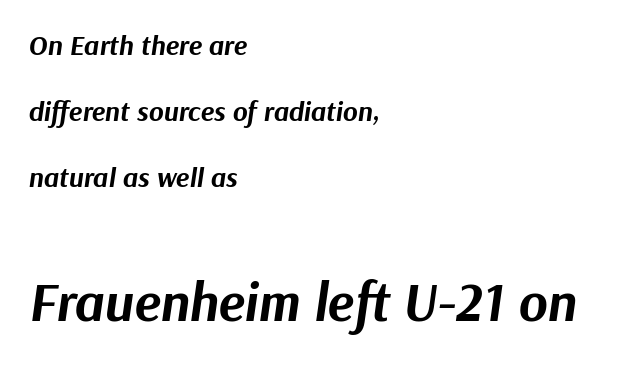
Q: Is the text bold? A: Yes.
Q: Is the text italic (slanted)? A: Yes, it leans right by about 9 degrees.
Q: Is the text underlined? A: No.
Q: How is the paragraph aligned? A: Left-aligned.
Q: Is the spacing between letters normal or unusually wide? A: Normal.
Q: Is the spacing between lines tight, normal or loose? A: Loose.
Q: Which block of text is set in a larger size, the first (top) or the second (bottom)? A: The second (bottom) one.
Q: Width (condensed, normal, or wide)? A: Normal.
Q: Stroke contrast? A: Medium.
Q: x-height? A: Medium.
Q: Monospaced? A: No.
